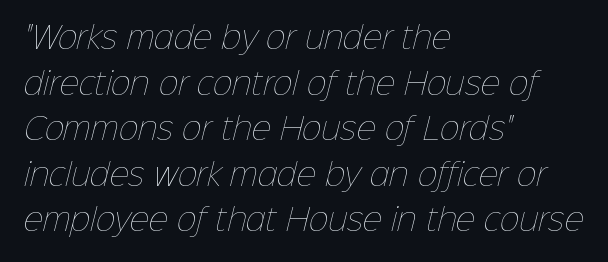
{"bold": "no", "weight": "thin", "width": "normal", "stroke_contrast": "low", "x_height": "medium", "monospaced": "no", "underline": "no", "align": "left", "line_spacing": "normal", "line_spacing_ratio": 1.52, "letter_spacing": "normal", "letter_spacing_em": 0.0, "glyph_px": 30}
